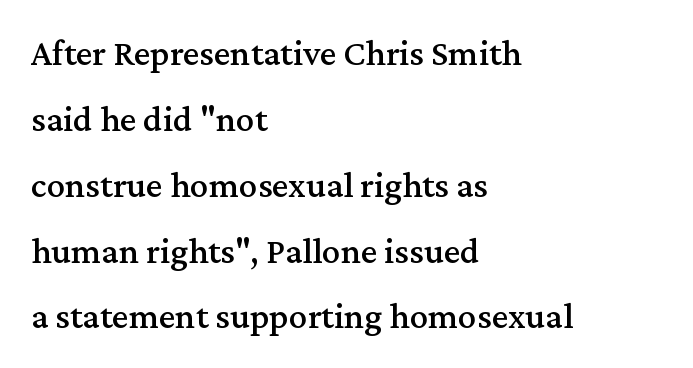
The glyphs are unaccompanied by any horizontal stroke below them. You can tell from the footed stems that serif type was used. These lines are set flush left with a ragged right edge. Ascenders rise straight up at ninety degrees.
